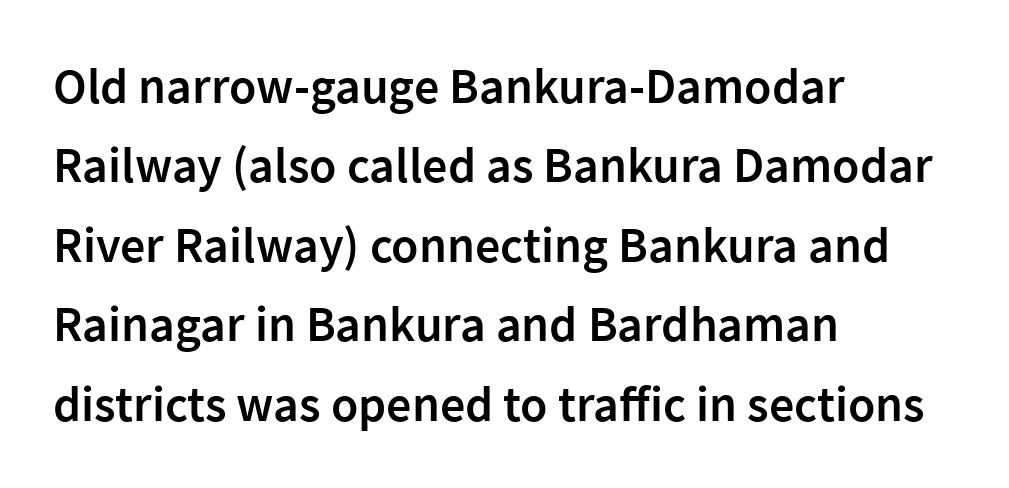
The face used here is proportionally spaced, like ordinary book or web type. The rendering uses a moderate line-height, typical for paragraphs. Glance below the letters and you will spot only blank space. Each letter's strokes conclude bluntly, with no projecting serifs. The face used here is rendered with its standard letterfit. The axis of the letterforms is exactly vertical.
